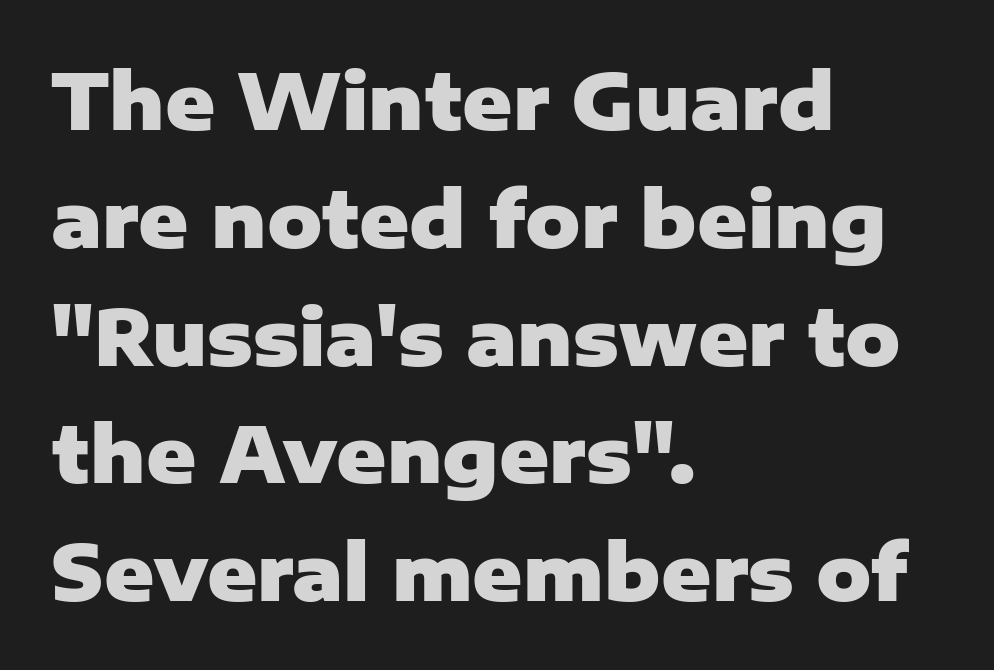
The image shows 76 px heavy sans-serif type, upright; set left-aligned, normal line spacing (1.55x), normal letter spacing, not underlined; low stroke contrast and a medium x-height.
